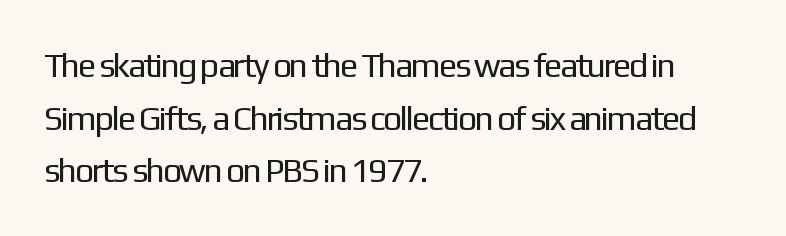
The image shows 34 px regular-weight sans-serif type, upright; set left-aligned, normal line spacing (1.55x), normal letter spacing, not underlined; low stroke contrast and a medium x-height.
